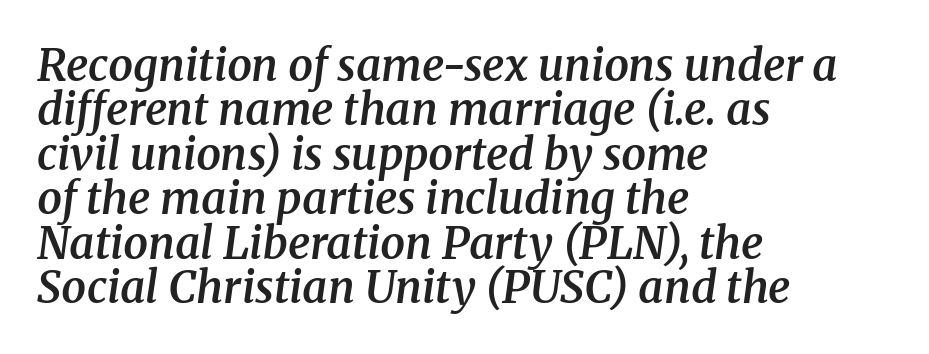
This sample uses a serif face. Is the type slanted? Yes — the strokes lean at a clear angle. A typesetter would call this leading minimal, almost set solid. What stands out about the letter spacing? Nothing — it is the standard amount. The foot of each line stays bare and open.
